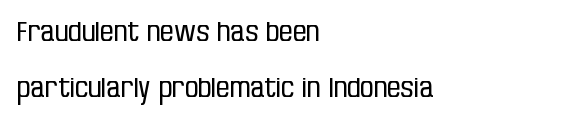
The weight would be labelled regular, book, light, or lighter still. Spacing between characters is what you'd get straight out of the box. Any mark beneath the type? The region is blank. Upright lettering throughout. Line starts are locked; line ends wander. Honestly, the rows look like they've been pulled way apart.
